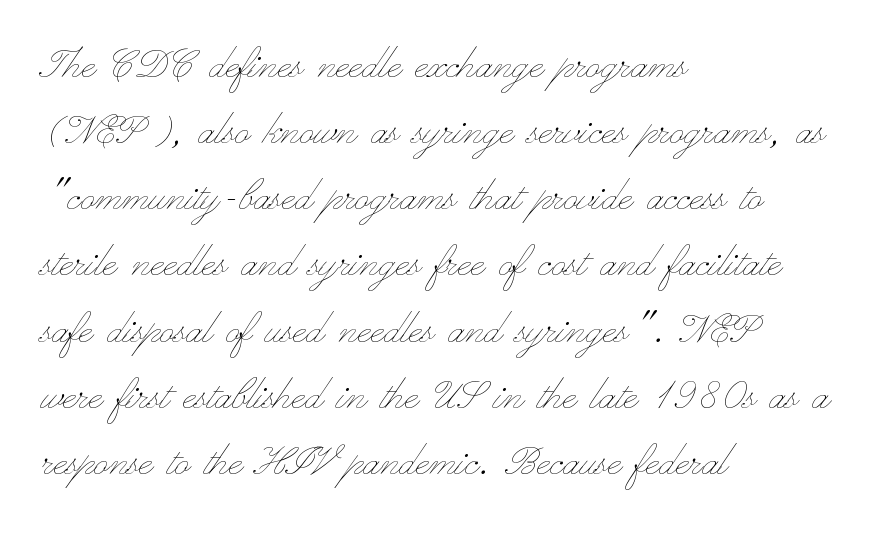
Rule under the text: the space is simply empty. A typesetter would call this proportional, since set widths differ per character. The line-height multiplier appears to be the usual default. The face looks like a standard text weight, possibly lighter. Horizontally, the lines are justified to the leading edge only.
